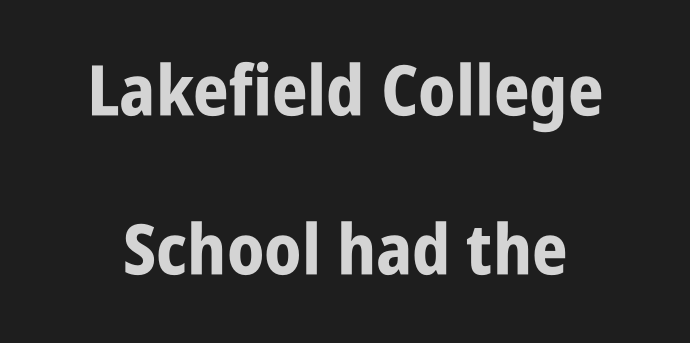
Q: Is the text bold? A: Yes.
Q: Is the text italic (slanted)? A: No, it is upright.
Q: Is the typeface a serif or a sans-serif typeface? A: Sans-serif.
Q: Is the text underlined? A: No.
Q: Is the spacing between letters normal or unusually wide? A: Normal.
Q: Is the spacing between lines tight, normal or loose? A: Loose.
Q: Width (condensed, normal, or wide)? A: Condensed.
Q: Stroke contrast? A: Low.
Q: x-height? A: Large.
Q: Monospaced? A: No.
